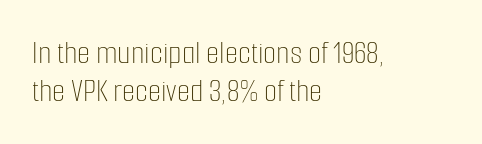
If you drew a line through each stem, it would be perfectly vertical. Varying glyph widths throughout — classic text-font behaviour. Vertical spacing — tight. Each stroke keeps to a modest, everyday thickness or less.
